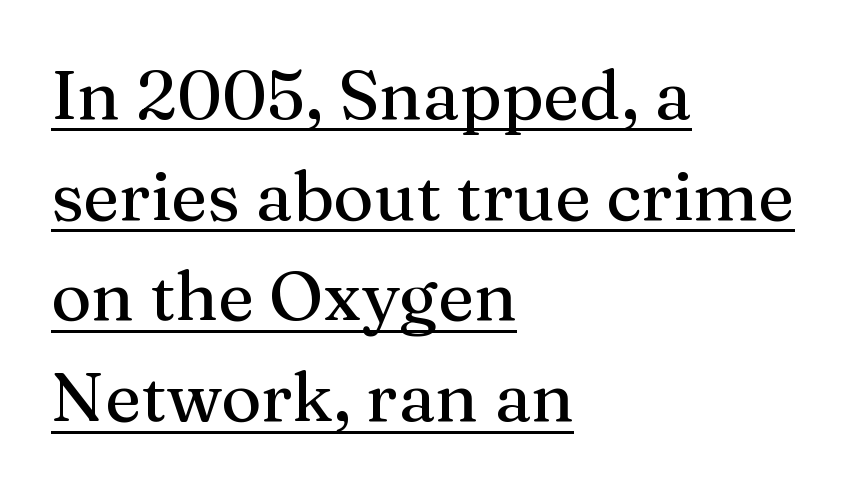
{"serif": "yes", "italic": "no", "width": "normal", "stroke_contrast": "medium", "x_height": "medium", "monospaced": "no", "underline": "yes", "align": "left", "line_spacing": "normal", "line_spacing_ratio": 1.46, "letter_spacing": "normal", "letter_spacing_em": 0.0, "glyph_px": 69}
